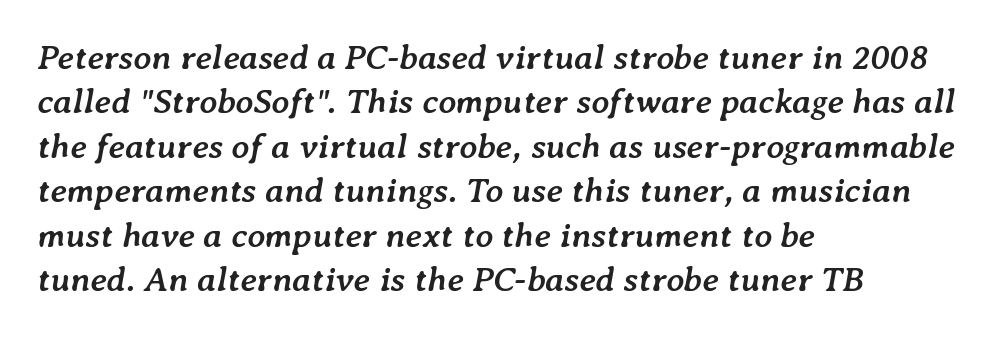
{"italic": "yes", "lean": "right", "slant_degrees": 7, "bold": "yes", "weight": "semibold", "width": "normal", "stroke_contrast": "low", "x_height": "medium", "monospaced": "no", "underline": "no", "align": "left", "line_spacing": "normal", "line_spacing_ratio": 1.27, "letter_spacing": "normal", "letter_spacing_em": 0.0, "glyph_px": 35}
